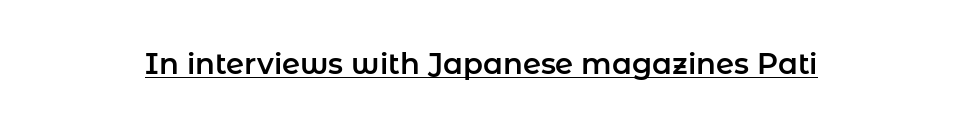
{"serif": "no", "italic": "no", "width": "normal", "stroke_contrast": "low", "x_height": "medium", "monospaced": "no", "underline": "yes", "letter_spacing": "normal", "letter_spacing_em": 0.0, "glyph_px": 29}
